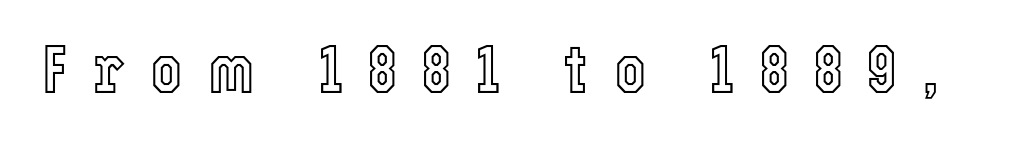
Q: Is the text italic (slanted)? A: No, it is upright.
Q: Is the text underlined? A: No.
Q: Is the spacing between letters normal or unusually wide? A: Unusually wide.
Q: Width (condensed, normal, or wide)? A: Condensed.
Q: x-height? A: Medium.
Q: Monospaced? A: No.
